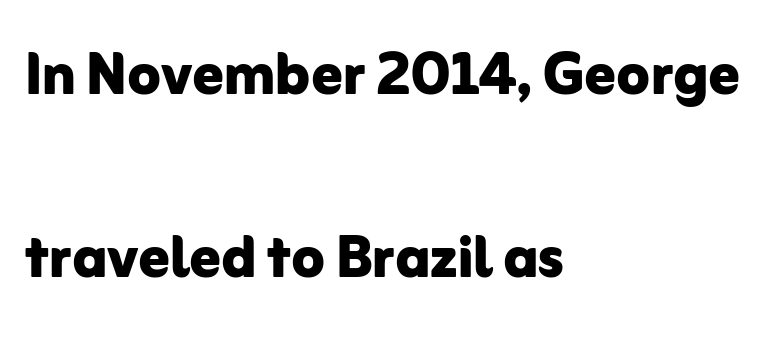
Q: Is the text bold? A: Yes.
Q: Is the text italic (slanted)? A: No, it is upright.
Q: Is the typeface a serif or a sans-serif typeface? A: Sans-serif.
Q: Is the text underlined? A: No.
Q: How is the paragraph aligned? A: Left-aligned.
Q: Is the spacing between letters normal or unusually wide? A: Normal.
Q: Is the spacing between lines tight, normal or loose? A: Loose.
Q: Width (condensed, normal, or wide)? A: Normal.
Q: Stroke contrast? A: Low.
Q: x-height? A: Medium.
Q: Monospaced? A: No.
